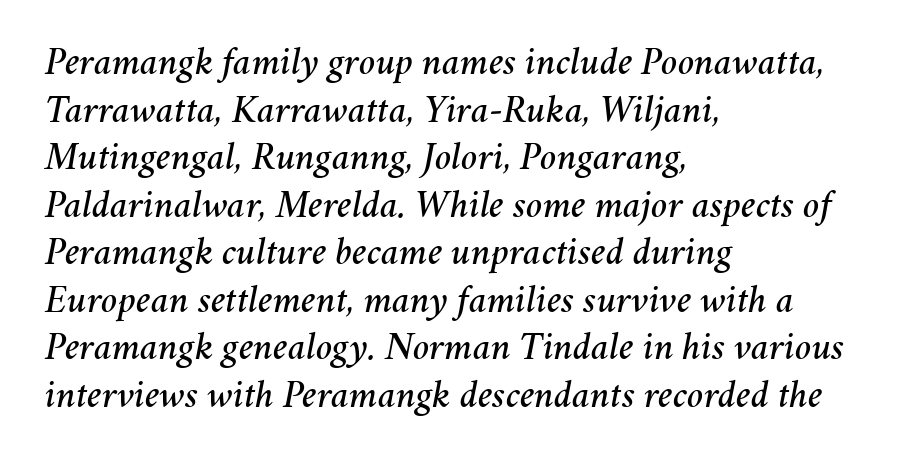
Q: Is the text italic (slanted)? A: Yes, it leans right by about 11 degrees.
Q: Is the text underlined? A: No.
Q: How is the paragraph aligned? A: Left-aligned.
Q: Is the spacing between letters normal or unusually wide? A: Normal.
Q: Width (condensed, normal, or wide)? A: Normal.
Q: Stroke contrast? A: Medium.
Q: x-height? A: Medium.
Q: Monospaced? A: No.
